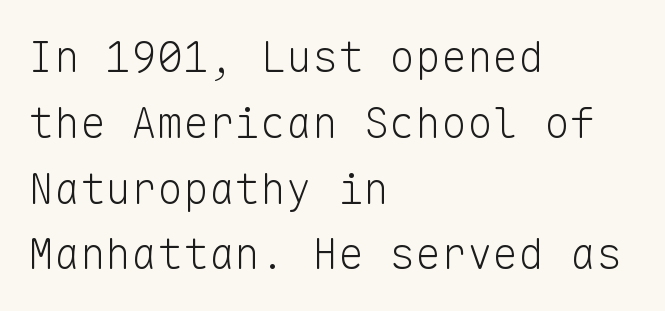
Do the letters lean? They stand straight. The leading is moderate, giving the passage an even texture. The letters sit at their default tracking, neither squeezed nor spread. Ink coverage per letter is moderate at most. This is sans-serif lettering, the kind often seen on screens and signage.
